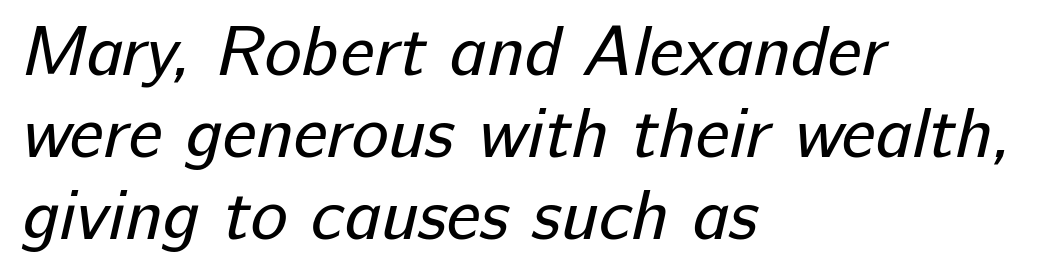
The image shows 70 px regular-weight sans-serif type; set left-aligned, line spacing 1.17x, normal letter spacing, not underlined; low stroke contrast and a medium x-height.
